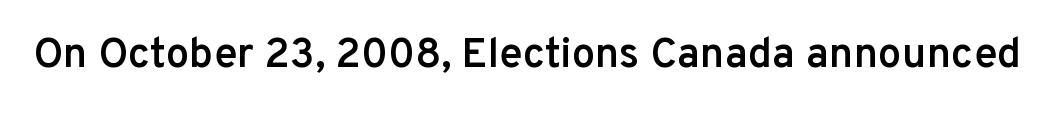
The typesetting leans somewhat heavy: a semibold. How are the letters spaced? Ordinarily, with no added tracking. These lines are rendered in a variable-pitch font. The gap between lines stays unmarked. Does the type have serifs? No, each stem ends abruptly.
